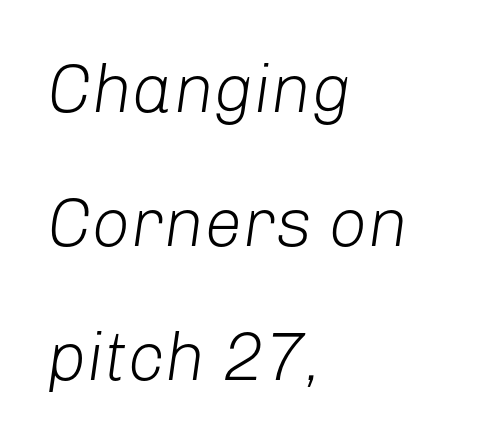
The area under the type is left untouched. This is not heavy type; no bold has been used. Compared with a centered layout, this one pins lines to the left instead. Does the leading feel generous? Absolutely, it's lavish. The passage shown leans; its letterforms are oblique. Proportional: the letters do not fall into vertical columns.
